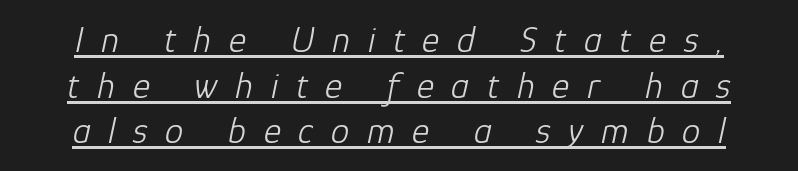
The line texture is sparse and dotted thanks to wide tracking. This sample has the flowing, uneven cadence of proportional lettering. Is this a heavy cut? Hardly; it is regular or lighter. Beneath each row of characters lies a ruled line.
